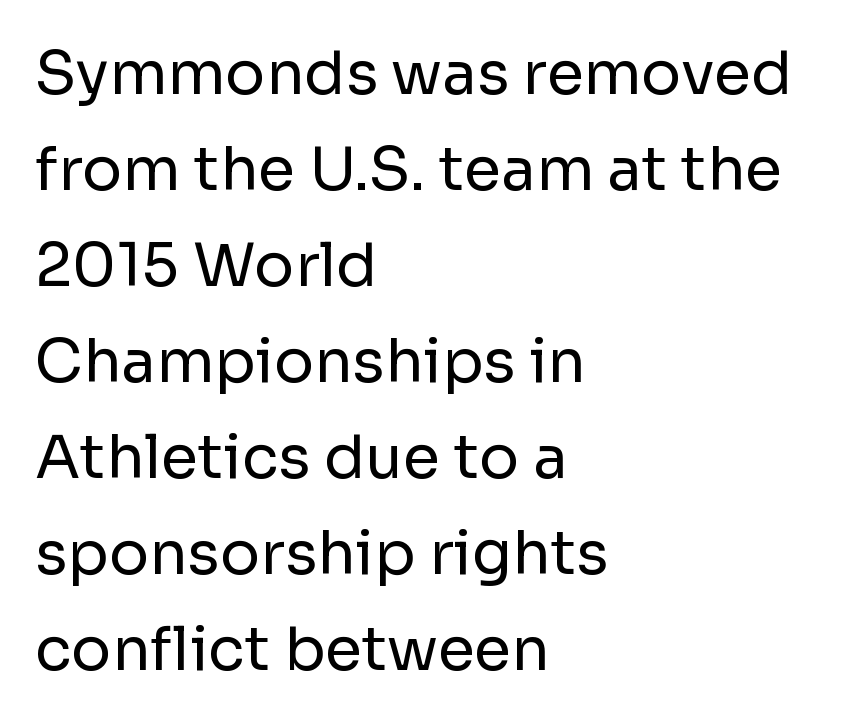
Posture: upright roman. Nobody touched the tracking dial on this one. Clear beneath every line of the passage. Weight class: somewhere from thin through regular. The glyphs in this specimen are sans serif. Normally led — the rows are evenly, conventionally spaced.
